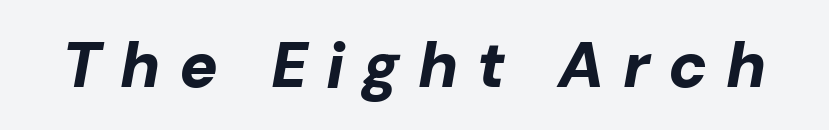
{"italic": "yes", "lean": "right", "slant_degrees": 10, "bold": "yes", "weight": "bold", "width": "normal", "stroke_contrast": "low", "x_height": "medium", "monospaced": "no", "underline": "no", "letter_spacing": "wide", "letter_spacing_em": 0.29, "glyph_px": 64}
